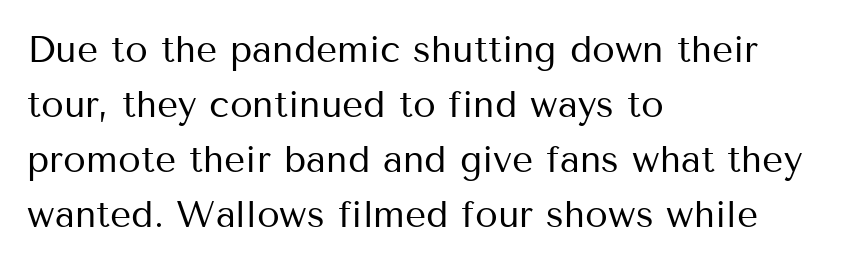
Q: Is the text bold? A: No.
Q: Is the text italic (slanted)? A: No, it is upright.
Q: Is the typeface a serif or a sans-serif typeface? A: Sans-serif.
Q: Is the text underlined? A: No.
Q: How is the paragraph aligned? A: Left-aligned.
Q: Is the spacing between letters normal or unusually wide? A: Normal.
Q: Is the spacing between lines tight, normal or loose? A: Normal.
Q: Width (condensed, normal, or wide)? A: Normal.
Q: Stroke contrast? A: Medium.
Q: x-height? A: Medium.
Q: Monospaced? A: No.
